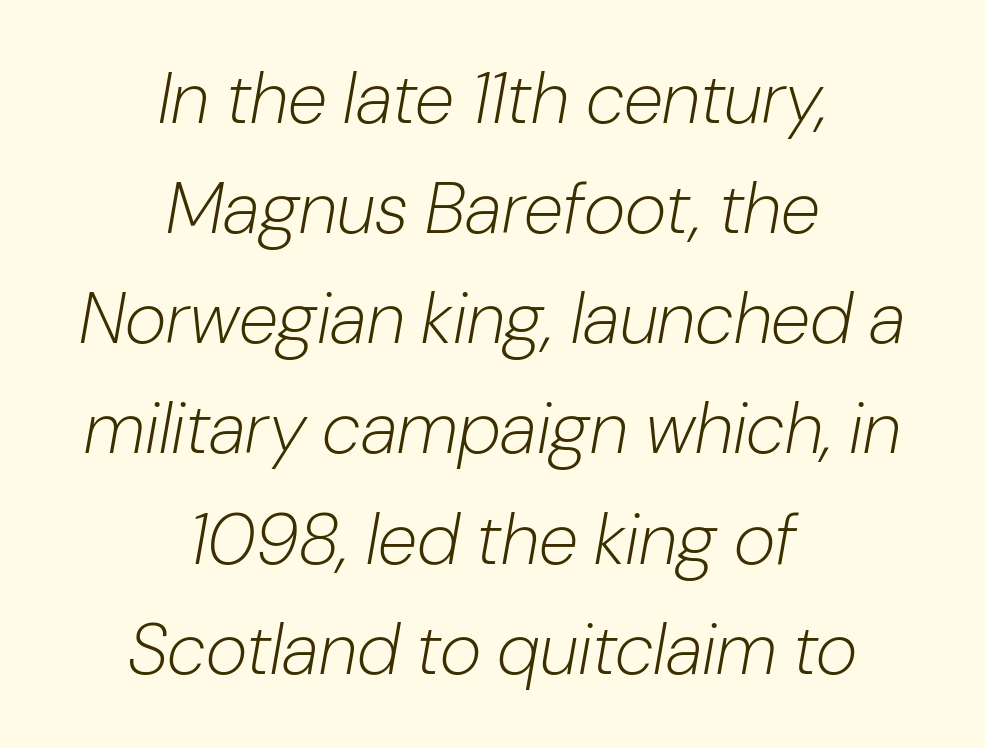
Q: Is the text bold? A: No.
Q: Is the text italic (slanted)? A: Yes, it leans right by about 10 degrees.
Q: Is the text underlined? A: No.
Q: How is the paragraph aligned? A: Centered.
Q: Is the spacing between letters normal or unusually wide? A: Normal.
Q: Is the spacing between lines tight, normal or loose? A: Normal.
Q: Width (condensed, normal, or wide)? A: Normal.
Q: Stroke contrast? A: Low.
Q: x-height? A: Medium.
Q: Monospaced? A: No.
